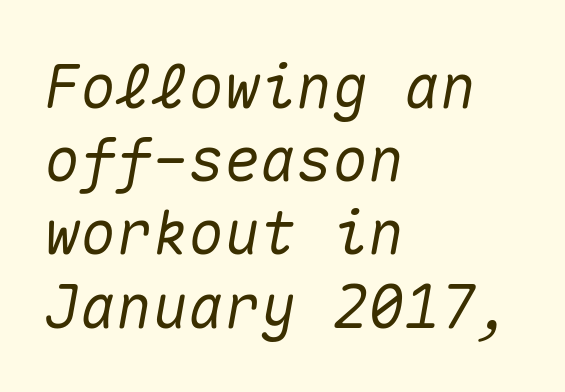
Q: Is the text italic (slanted)? A: Yes, it leans right by about 10 degrees.
Q: Is the text underlined? A: No.
Q: How is the paragraph aligned? A: Left-aligned.
Q: Is the spacing between letters normal or unusually wide? A: Normal.
Q: Width (condensed, normal, or wide)? A: Normal.
Q: Stroke contrast? A: Medium.
Q: x-height? A: Medium.
Q: Monospaced? A: Yes.
